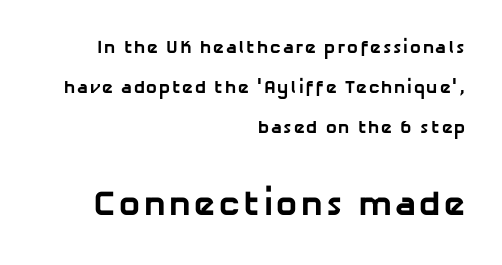
Q: Is the text bold? A: Yes.
Q: Is the typeface a serif or a sans-serif typeface? A: Sans-serif.
Q: Is the text underlined? A: No.
Q: How is the paragraph aligned? A: Right-aligned.
Q: Is the spacing between lines tight, normal or loose? A: Loose.
Q: Which block of text is set in a larger size, the first (top) or the second (bottom)? A: The second (bottom) one.
Q: Width (condensed, normal, or wide)? A: Normal.
Q: Stroke contrast? A: Low.
Q: x-height? A: Medium.
Q: Monospaced? A: No.
